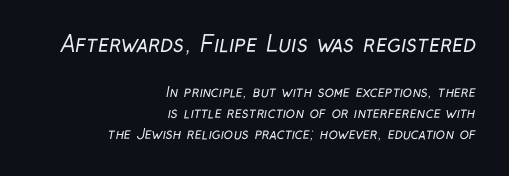
{"bold": "no", "underline": "no", "align": "right", "line_spacing": "normal", "line_spacing_ratio": 1.5, "letter_spacing": "normal", "letter_spacing_em": 0.0, "larger_block": "first", "size_ratio": 1.57, "glyph_px": 22}
